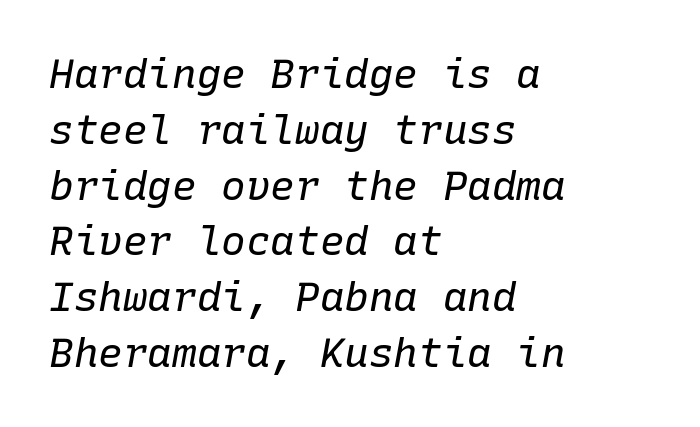
The image shows 41 px regular-weight type, italic (leaning right), monospaced; set left-aligned, normal line spacing (1.36x), normal letter spacing, not underlined; low stroke contrast and a medium x-height.
